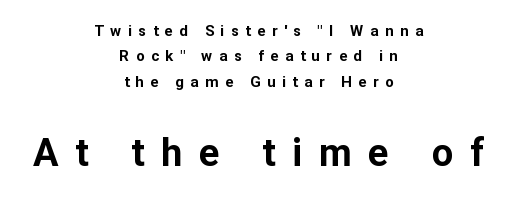
Typesetter's note — lower block bumped up in size, upper block left smaller. Grotesque or geometric, the face here clearly has no serifs. Upright lettering throughout. Glance below the letters and you will spot only blank space.
